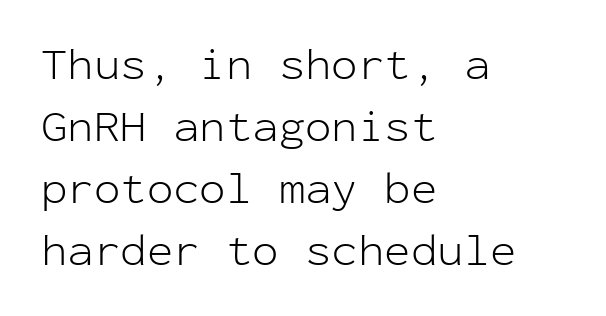
The lettering stays uniformly vertical, giving the passage a roman look. A typesetter would call this leading conventional body-copy spacing. The letters march in equal steps, a hallmark of fixed-pitch type. Any mark beneath the type? The region is blank.
